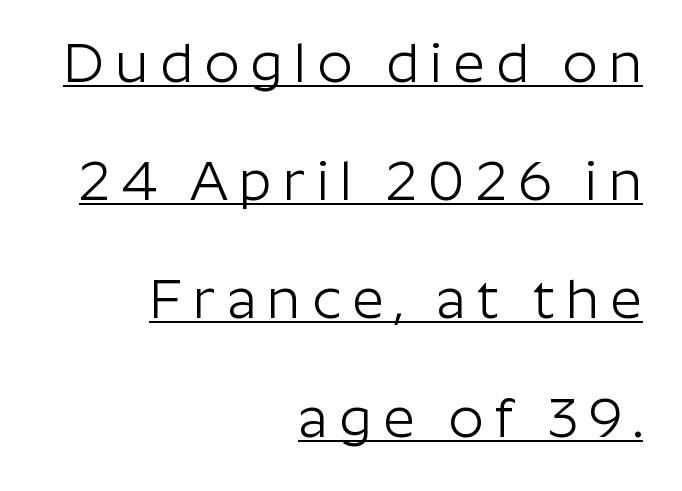
{"serif": "no", "italic": "no", "bold": "no", "weight": "light", "width": "normal", "stroke_contrast": "low", "x_height": "medium", "monospaced": "no", "underline": "yes", "align": "right", "line_spacing": "loose", "line_spacing_ratio": 2.15, "letter_spacing": "wide", "letter_spacing_em": 0.2, "glyph_px": 55}
